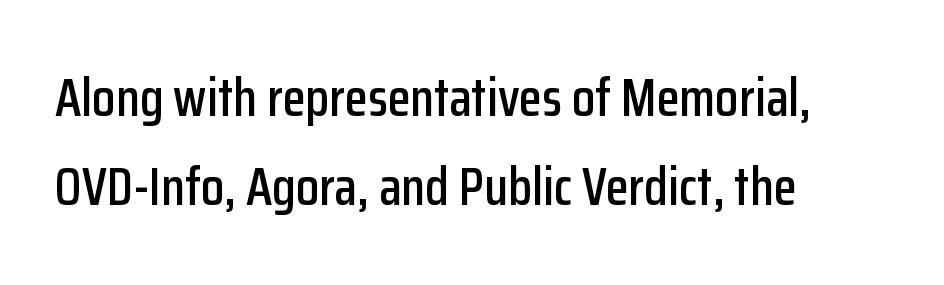
When letters stand straight like this, we call the style roman or upright. Leading: standard. This sample is left-justified, so line endings fall wherever the words run out. Think of a printed novel: that variable character pitch is what you see here. The glyphs in this specimen are sans serif. Caption: standard tracking, unaltered.
